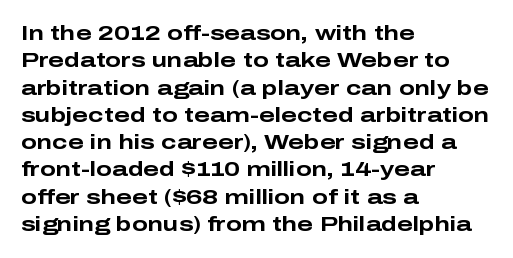
The image shows 21 px bold type, upright; set left-aligned, normal line spacing (1.3x), normal letter spacing, not underlined.
